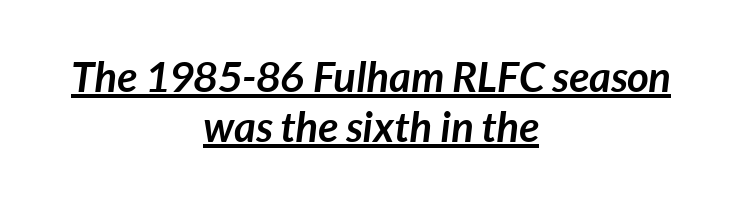
Nobody touched the tracking dial on this one. Pretty heavy lettering here — definitely bold. Proportional: the letters do not fall into vertical columns. Layout note: lines centered.
